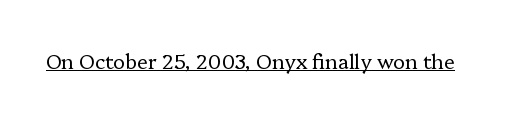
{"italic": "no", "bold": "no", "underline": "yes", "letter_spacing": "normal", "letter_spacing_em": 0.0, "glyph_px": 20}
